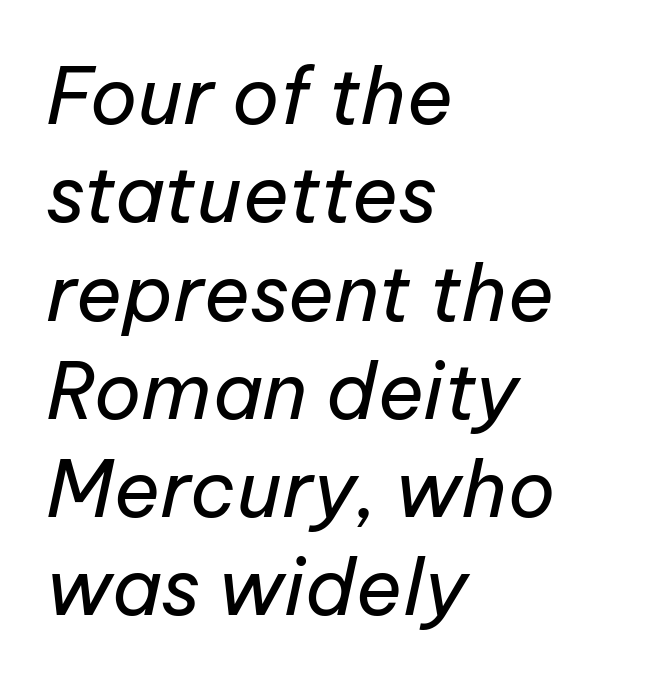
The image shows 78 px regular-weight type, italic (leaning right); set left-aligned, normal line spacing (1.26x), normal letter spacing, not underlined; low stroke contrast and a medium x-height.
